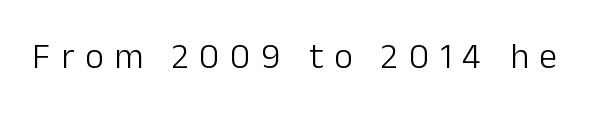
The image shows 36 px light sans-serif type, upright; set unusually wide letter spacing (+0.3 em), not underlined; low stroke contrast and a medium x-height.
